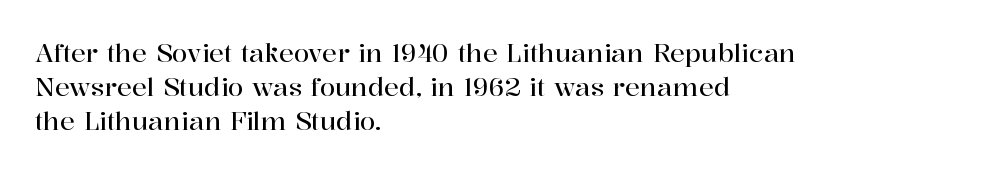
{"italic": "no", "underline": "no", "align": "left", "line_spacing": "normal", "line_spacing_ratio": 1.37, "letter_spacing": "normal", "letter_spacing_em": 0.0, "glyph_px": 25}
